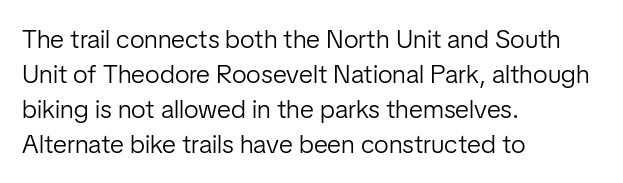
{"italic": "no", "bold": "no", "underline": "no", "align": "left", "line_spacing": "normal", "line_spacing_ratio": 1.34, "letter_spacing": "normal", "letter_spacing_em": 0.0, "glyph_px": 26}
